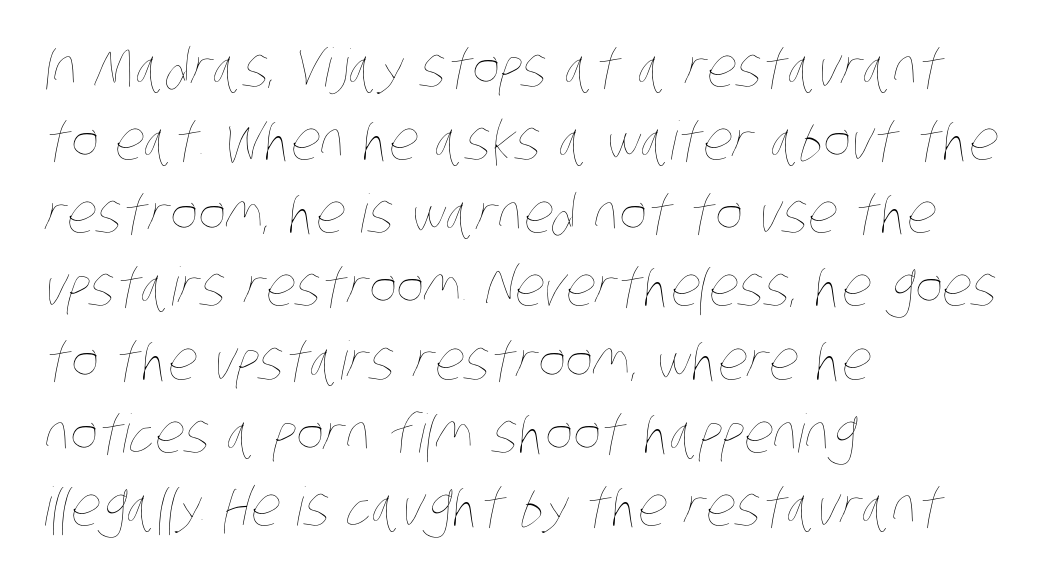
The image shows 53 px thin, condensed type; set left-aligned, normal line spacing (1.38x), normal letter spacing, not underlined; low stroke contrast and a large x-height.
